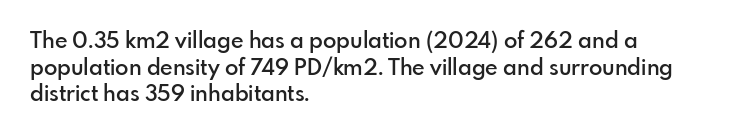
{"italic": "no", "bold": "semi", "underline": "no", "align": "left", "line_spacing_ratio": 1.21, "letter_spacing": "normal", "letter_spacing_em": 0.0, "glyph_px": 22}
